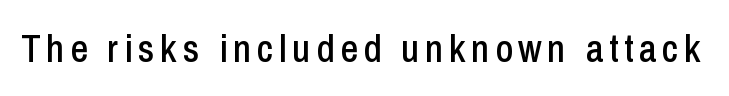
Q: Is the text italic (slanted)? A: No, it is upright.
Q: Is the typeface a serif or a sans-serif typeface? A: Sans-serif.
Q: Is the text underlined? A: No.
Q: Width (condensed, normal, or wide)? A: Condensed.
Q: Stroke contrast? A: Low.
Q: x-height? A: Medium.
Q: Monospaced? A: No.
